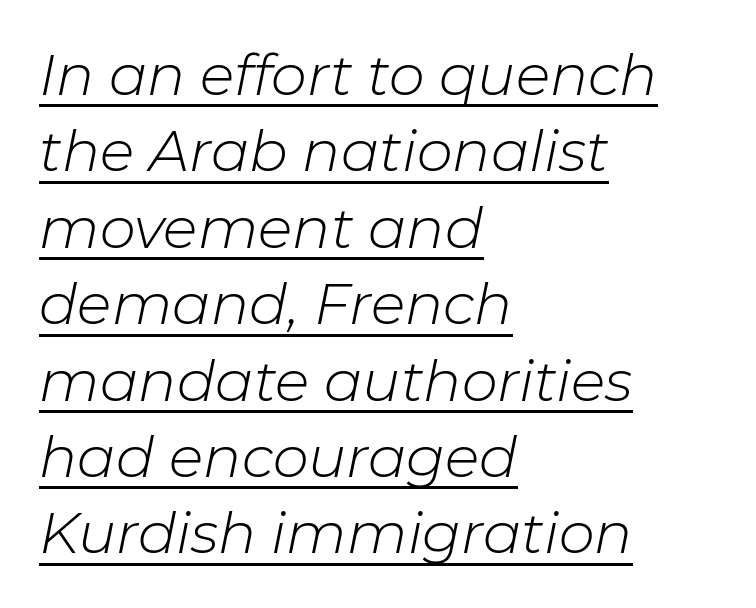
Heaviness? Minimal to ordinary, like unemphasized prose. Interline gaps are of average width in this sample. Do the characters align in a grid? No, the font is proportional. This is oblique type, the kind used for emphasis or titles. A typographer would call this underscored text.
